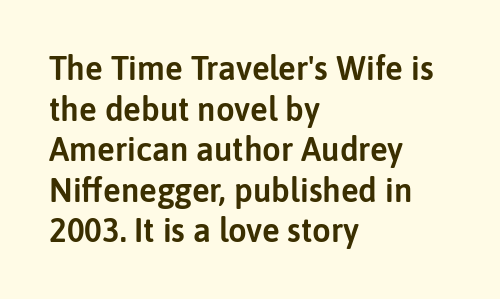
The image shows 33 px sans-serif type, upright; set left-aligned, line spacing 1.23x, normal letter spacing, not underlined; low stroke contrast and a medium x-height.
